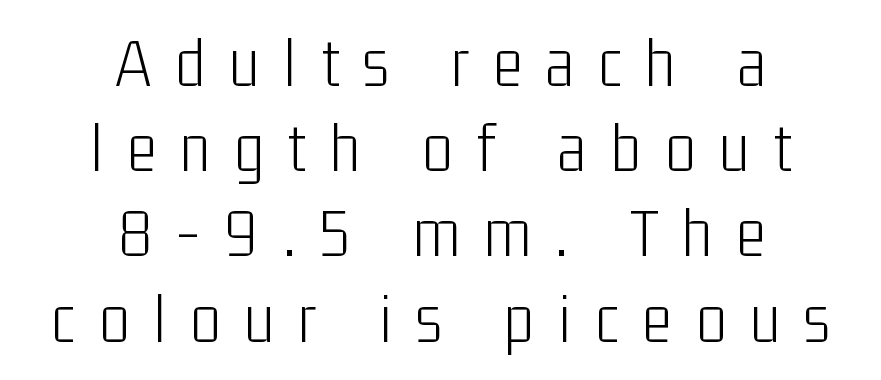
{"serif": "no", "italic": "no", "bold": "no", "weight": "light", "width": "condensed", "stroke_contrast": "low", "x_height": "medium", "monospaced": "no", "underline": "no", "align": "center", "line_spacing_ratio": 1.2, "letter_spacing": "wide", "letter_spacing_em": 0.34, "glyph_px": 71}
